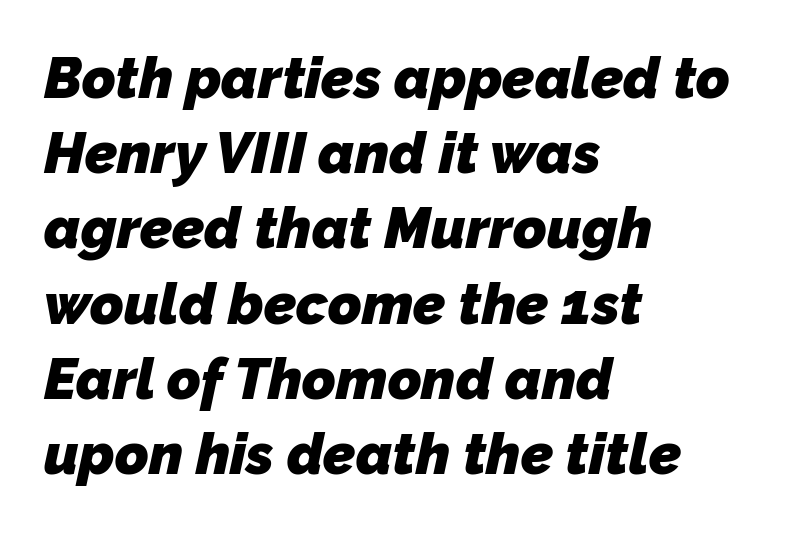
Q: Is the text bold? A: Yes.
Q: Is the typeface a serif or a sans-serif typeface? A: Sans-serif.
Q: Is the text underlined? A: No.
Q: How is the paragraph aligned? A: Left-aligned.
Q: Is the spacing between letters normal or unusually wide? A: Normal.
Q: Is the spacing between lines tight, normal or loose? A: Normal.
Q: Width (condensed, normal, or wide)? A: Normal.
Q: Stroke contrast? A: Low.
Q: x-height? A: Medium.
Q: Monospaced? A: No.
